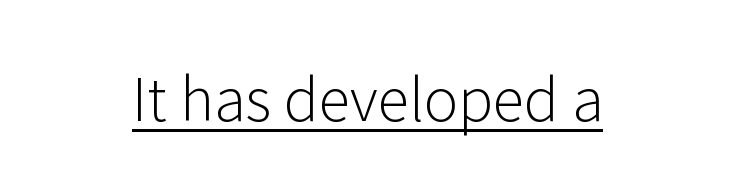
The typography opts for an upright posture over an oblique one. Stems and bowls with no extra thickness — not bold. I'd call this a sans setting — the letters go barefoot. Here the designer chose a conventional face with non-uniform glyph widths. One-word summary of the alignment: center. Like a heading marked for emphasis, these lines bear an underscore.
